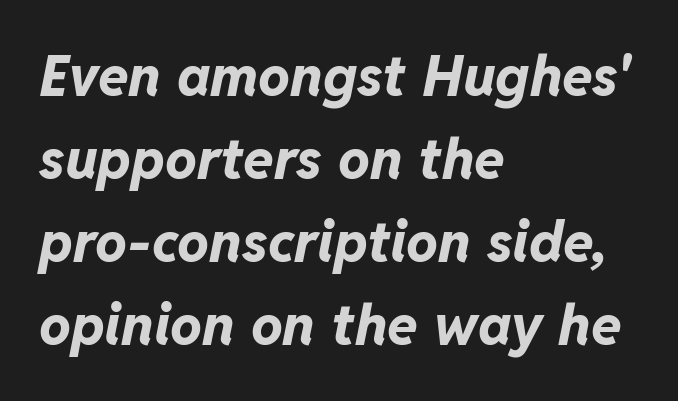
This sample uses an oblique cut, with every glyph tilted off the vertical. Descender tails drop into unmarked territory. Caption: multi-line text, flush left, ragged right. Proportional: the letters do not fall into vertical columns. How would I describe the line gaps? Plain and ordinary.
